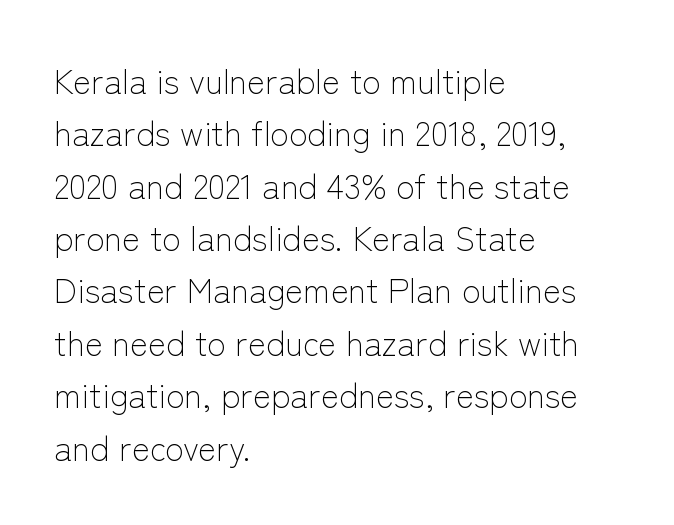
{"serif": "no", "italic": "no", "bold": "no", "weight": "light", "width": "normal", "stroke_contrast": "low", "x_height": "medium", "monospaced": "no", "underline": "no", "align": "left", "line_spacing": "normal", "line_spacing_ratio": 1.54, "letter_spacing": "normal", "letter_spacing_em": 0.0, "glyph_px": 34}
